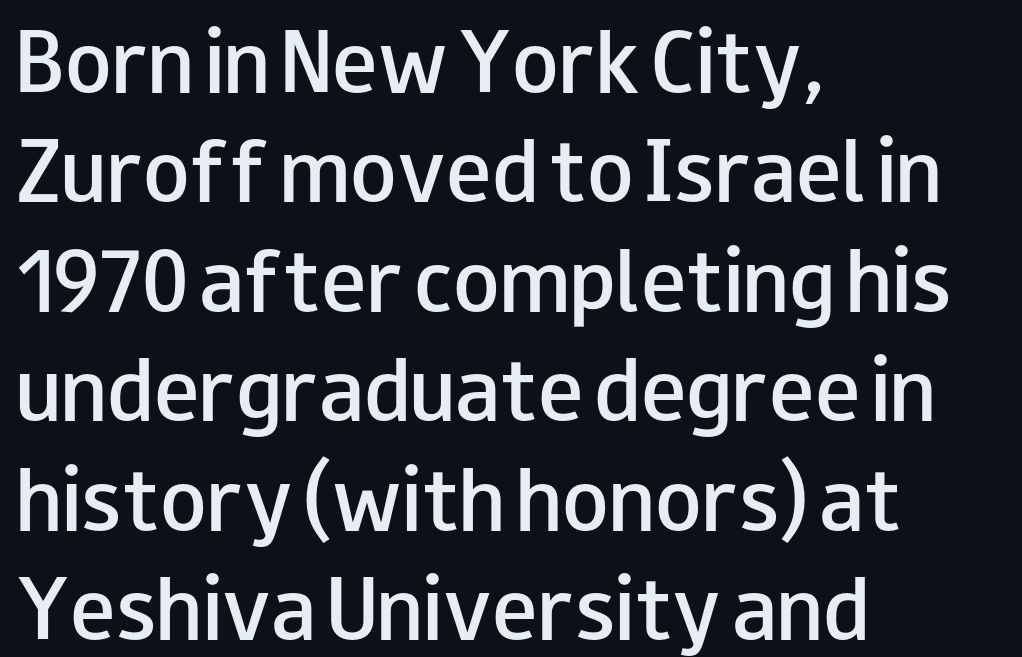
The image shows 76 px semibold, wide sans-serif type, upright; set left-aligned, normal line spacing (1.44x), normal letter spacing, not underlined; low stroke contrast and a small x-height.
